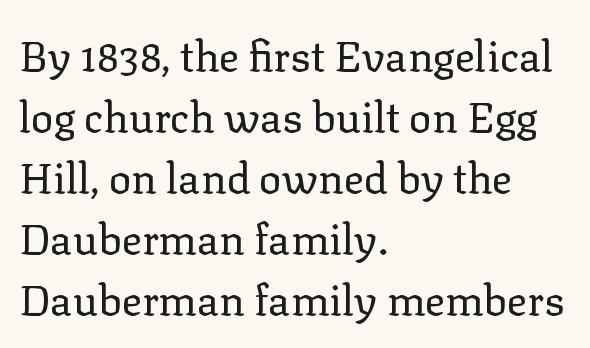
Rule under the text: the space is simply empty. These lines sit exactly where default settings would place them. The font is comparable to plain body text, perhaps lighter. Each letter keeps its own natural width here, so spacing adapts to shape. The characters display serif detailing at their extremities.
